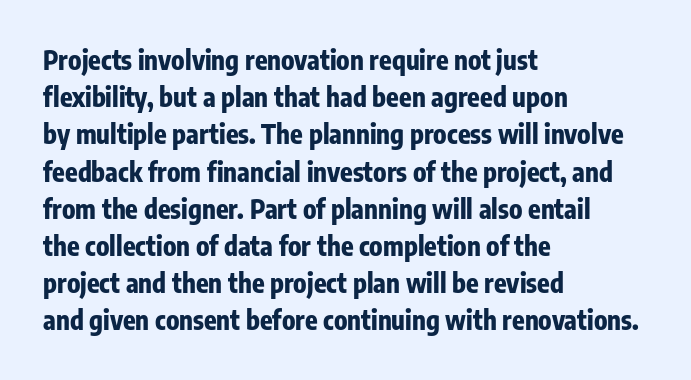
Q: Is the text bold? A: Yes.
Q: Is the text italic (slanted)? A: No, it is upright.
Q: Is the text underlined? A: No.
Q: How is the paragraph aligned? A: Left-aligned.
Q: Is the spacing between letters normal or unusually wide? A: Normal.
Q: Is the spacing between lines tight, normal or loose? A: Normal.
